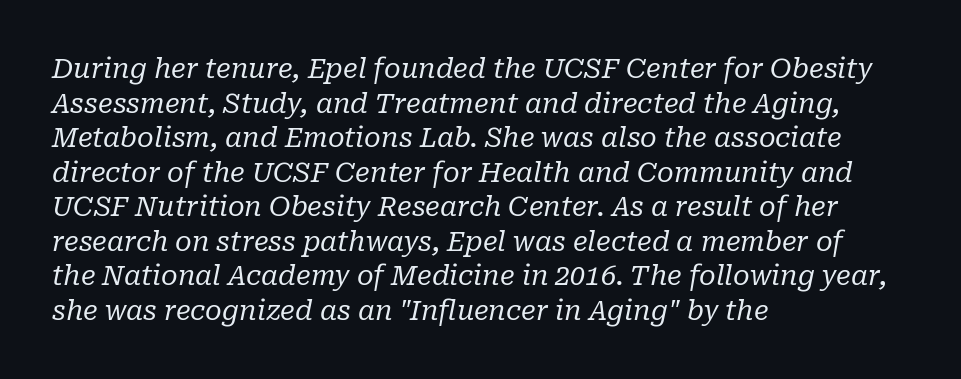
The image shows 27 px text type, italic (leaning right); set left-aligned, normal line spacing (1.28x), normal letter spacing, not underlined.
